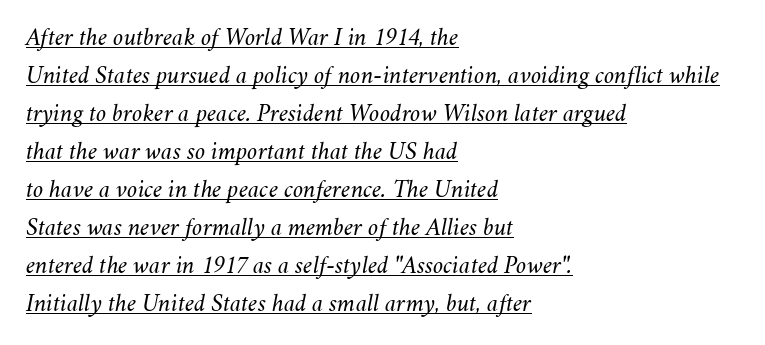
{"italic": "yes", "lean": "right", "slant_degrees": 11, "bold": "no", "underline": "yes", "align": "left", "line_spacing": "normal", "line_spacing_ratio": 1.46, "letter_spacing": "normal", "letter_spacing_em": 0.0, "glyph_px": 26}
